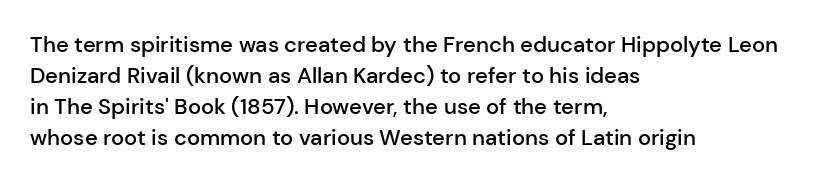
Does extra space separate the letters? No, they use regular spacing. Italic? Not at all — the glyphs are vertical. Notice how the passage keeps a crisp vertical edge on the left only. In terms of leading, this rendering sits right in the middle.
